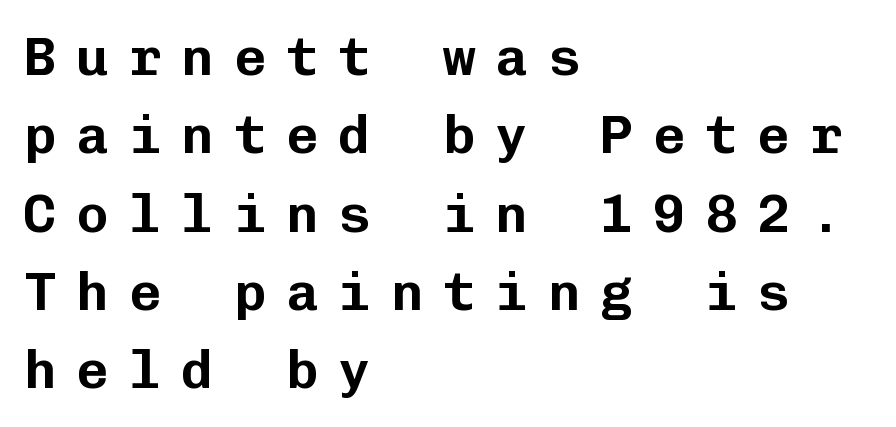
{"serif": "no", "italic": "no", "width": "normal", "stroke_contrast": "low", "x_height": "medium", "monospaced": "yes", "underline": "no", "align": "left", "line_spacing": "normal", "line_spacing_ratio": 1.45, "letter_spacing": "wide", "letter_spacing_em": 0.37, "glyph_px": 54}
